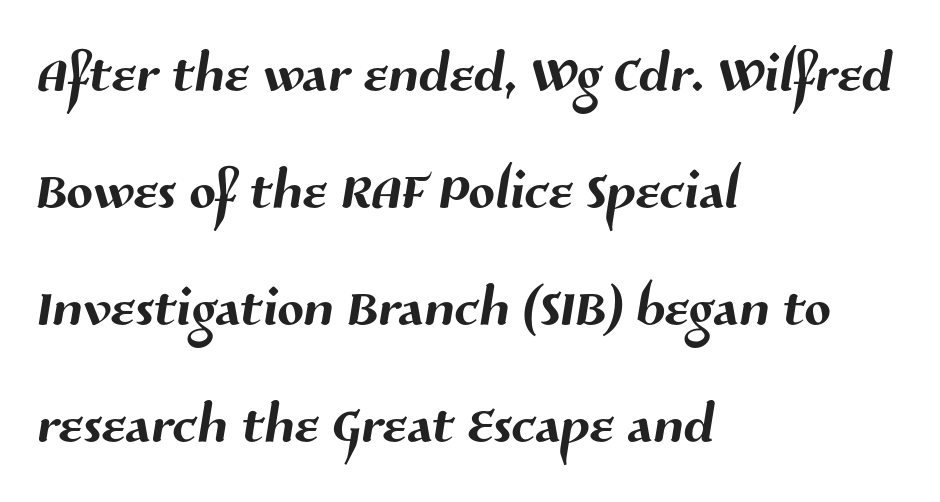
{"serif": "no", "width": "normal", "stroke_contrast": "medium", "x_height": "medium", "monospaced": "no", "underline": "no", "align": "left", "line_spacing": "normal", "line_spacing_ratio": 1.5, "letter_spacing": "normal", "letter_spacing_em": 0.0, "glyph_px": 78}
